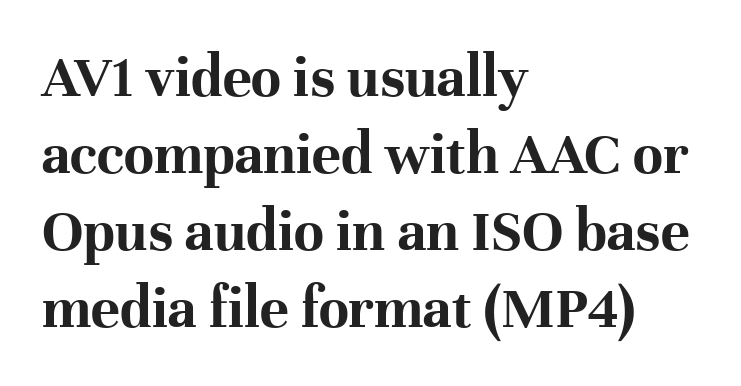
Unlike italic type, these characters show no tilt at all. Beneath every word, the page is bare. Strokes here are thick enough to call this a true bold. Each letter keeps its own natural width here, so spacing adapts to shape. The gaps between neighbouring characters are ordinary and unremarkable.
